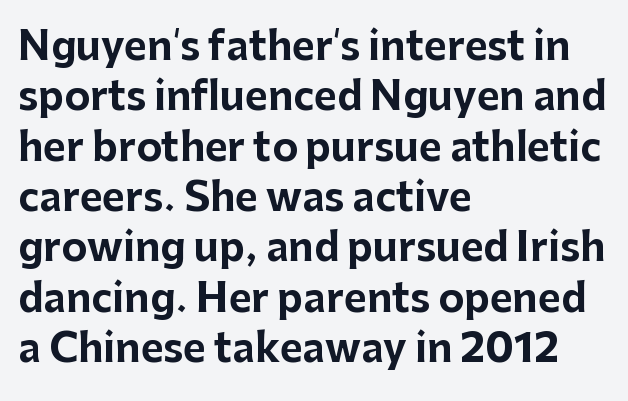
{"serif": "no", "italic": "no", "bold": "yes", "weight": "bold", "width": "normal", "stroke_contrast": "low", "x_height": "medium", "monospaced": "no", "underline": "no", "align": "left", "line_spacing": "normal", "line_spacing_ratio": 1.29, "letter_spacing": "normal", "letter_spacing_em": 0.0, "glyph_px": 39}
